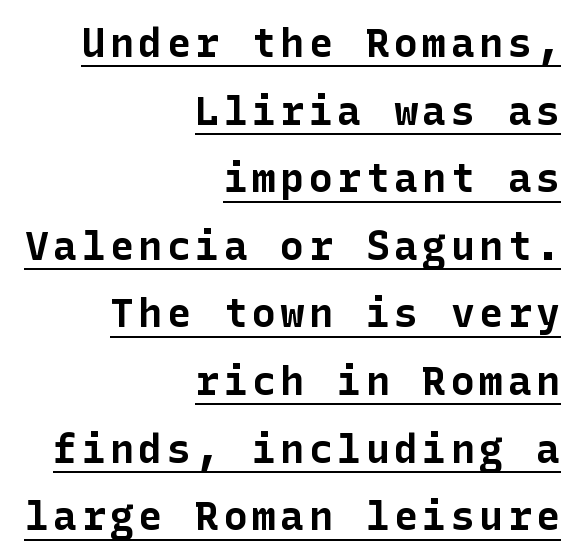
{"serif": "no", "italic": "no", "bold": "yes", "weight": "bold", "width": "normal", "stroke_contrast": "low", "x_height": "medium", "underline": "yes", "align": "right", "line_spacing": "normal", "line_spacing_ratio": 1.69, "glyph_px": 40}
